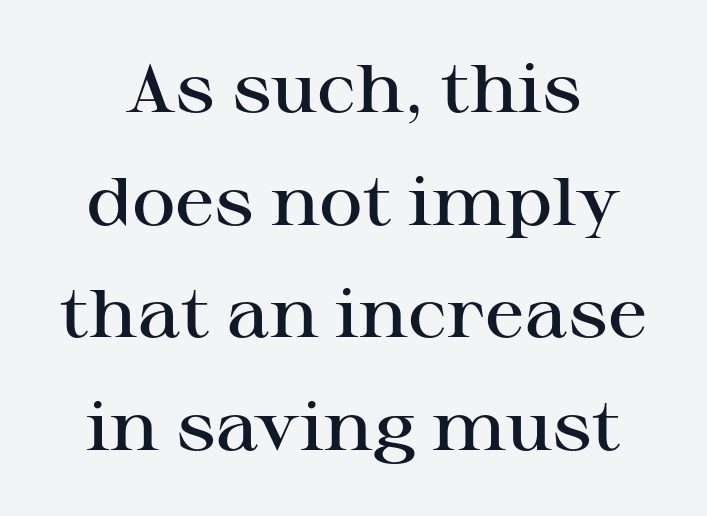
{"serif": "yes", "italic": "no", "bold": "semi", "weight": "semibold", "width": "wide", "stroke_contrast": "high", "x_height": "medium", "monospaced": "no", "underline": "no", "line_spacing": "normal", "line_spacing_ratio": 1.68, "letter_spacing": "normal", "letter_spacing_em": 0.0, "glyph_px": 67}
